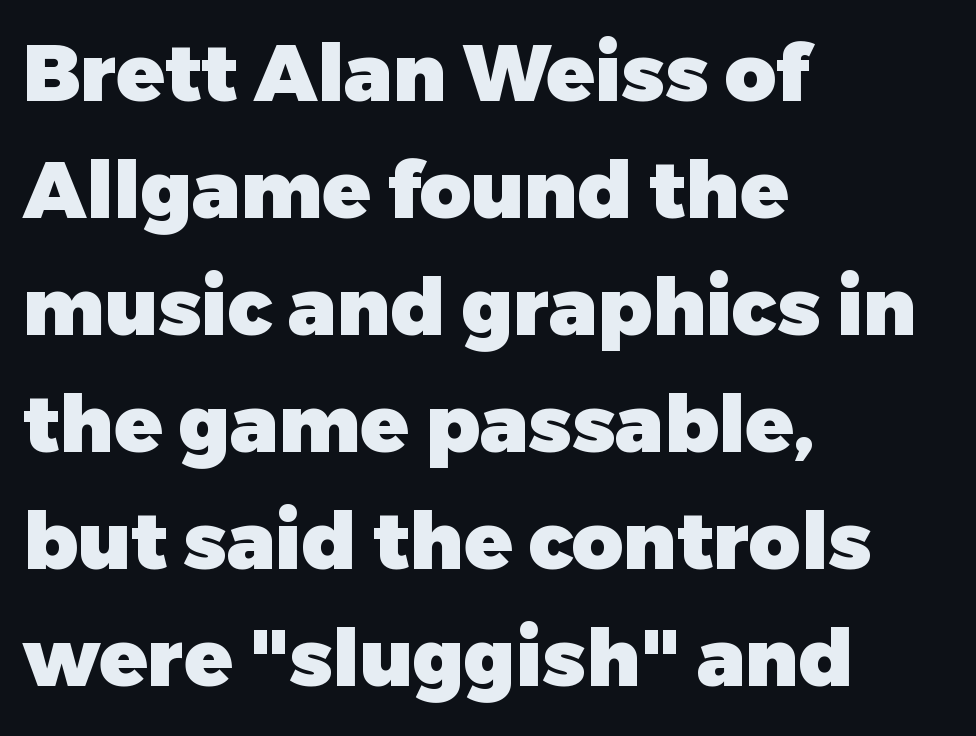
Q: Is the text bold? A: Yes.
Q: Is the text italic (slanted)? A: No, it is upright.
Q: Is the typeface a serif or a sans-serif typeface? A: Sans-serif.
Q: Is the text underlined? A: No.
Q: How is the paragraph aligned? A: Left-aligned.
Q: Is the spacing between letters normal or unusually wide? A: Normal.
Q: Is the spacing between lines tight, normal or loose? A: Normal.
Q: Width (condensed, normal, or wide)? A: Normal.
Q: Stroke contrast? A: Low.
Q: x-height? A: Medium.
Q: Monospaced? A: No.
